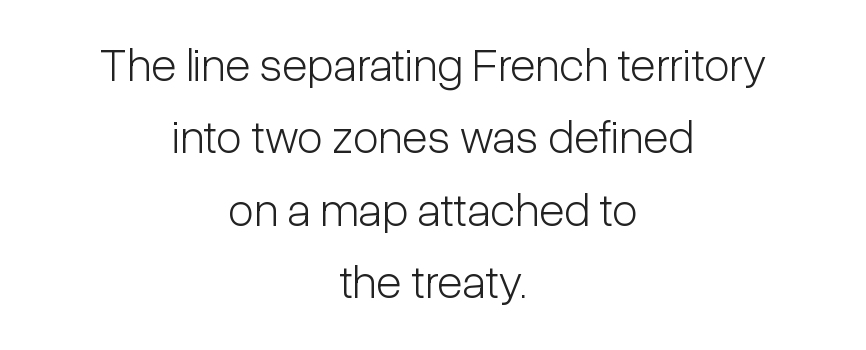
{"serif": "no", "italic": "no", "bold": "no", "weight": "light", "width": "condensed", "stroke_contrast": "low", "x_height": "medium", "monospaced": "no", "underline": "no", "align": "center", "line_spacing": "normal", "line_spacing_ratio": 1.54, "letter_spacing": "normal", "letter_spacing_em": 0.0, "glyph_px": 47}
